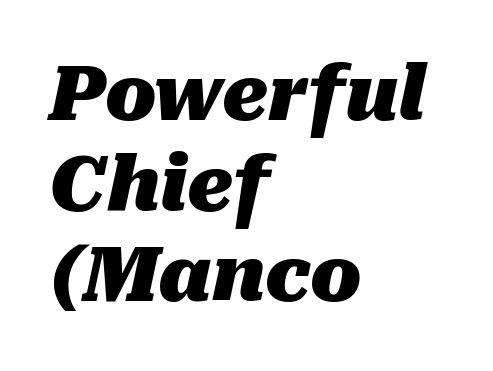
The image shows 75 px heavy type, italic (leaning right); set left-aligned, line spacing 1.21x, normal letter spacing, not underlined; medium stroke contrast and a medium x-height.
